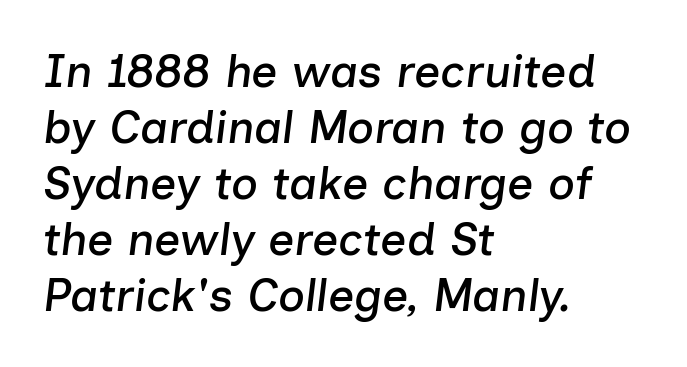
Q: Is the text italic (slanted)? A: Yes, it leans right by about 7 degrees.
Q: Is the text underlined? A: No.
Q: How is the paragraph aligned? A: Left-aligned.
Q: Is the spacing between letters normal or unusually wide? A: Normal.
Q: Width (condensed, normal, or wide)? A: Normal.
Q: Stroke contrast? A: Low.
Q: x-height? A: Medium.
Q: Monospaced? A: No.
